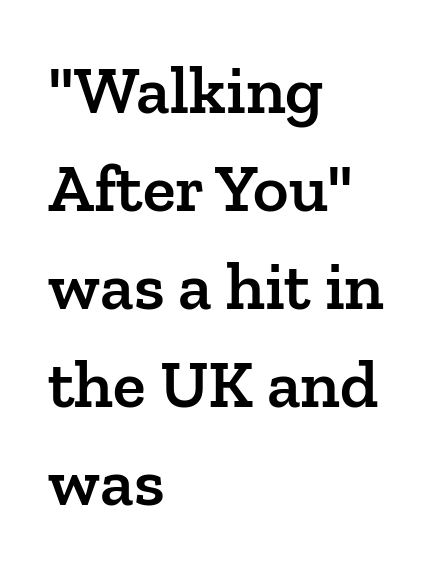
Glyph-to-glyph distance matches everyday printed text. One-word summary of the alignment: left. Type style note: has serifs. You can tell it's not italic because the verticals are truly vertical. The block of text has a typical density, with ordinary space between rows. Underline: absent.
